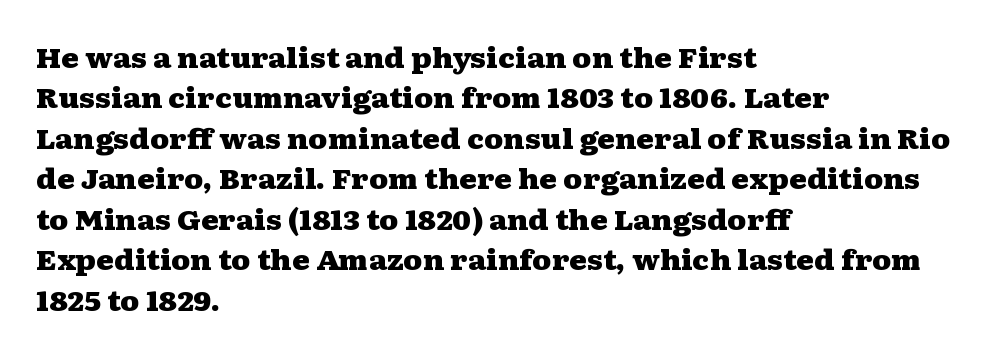
Q: Is the text bold? A: Yes.
Q: Is the text italic (slanted)? A: No, it is upright.
Q: Is the text underlined? A: No.
Q: How is the paragraph aligned? A: Left-aligned.
Q: Is the spacing between letters normal or unusually wide? A: Normal.
Q: Is the spacing between lines tight, normal or loose? A: Normal.
